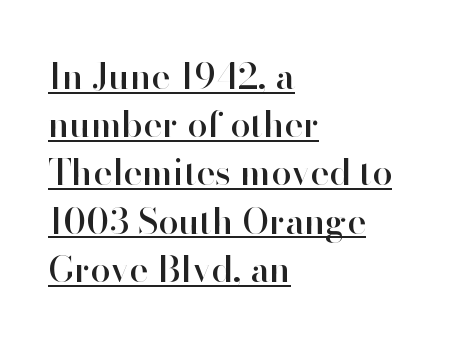
The image shows 36 px sans-serif type, upright; set left-aligned, normal line spacing (1.34x), normal letter spacing, underlined; high stroke contrast and a small x-height.
